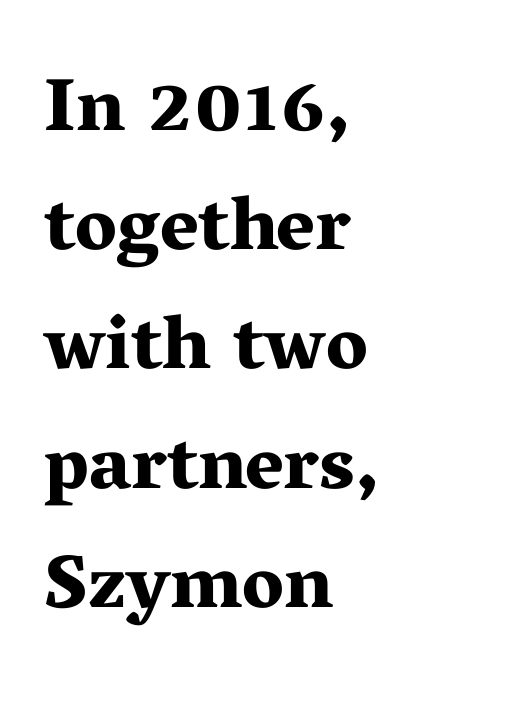
Has an underline been added? It has not. You could not count columns in this text — the font is proportionally spaced. When letters stand straight like this, we call the style roman or upright. The rows are spaced the way most documents space them. Heavy-handed strokes throughout: this text is bold. Line beginnings align vertically; line endings do not.
